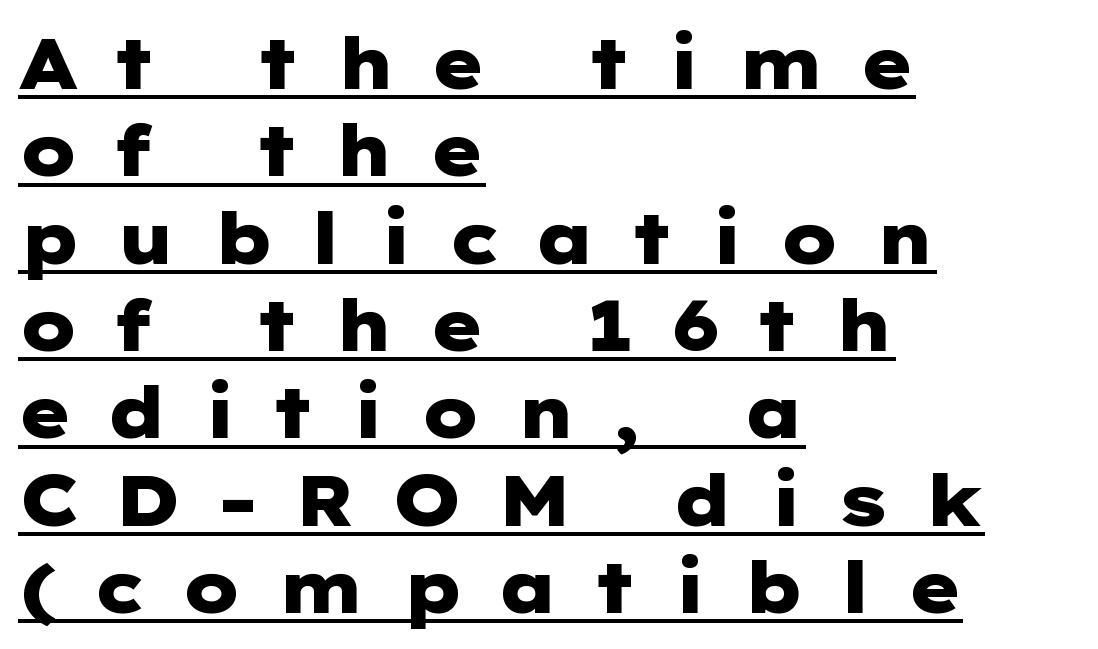
The image shows 71 px heavy, wide sans-serif type, upright; set left-aligned, line spacing 1.23x, unusually wide letter spacing (+0.48 em), underlined; low stroke contrast and a medium x-height.
